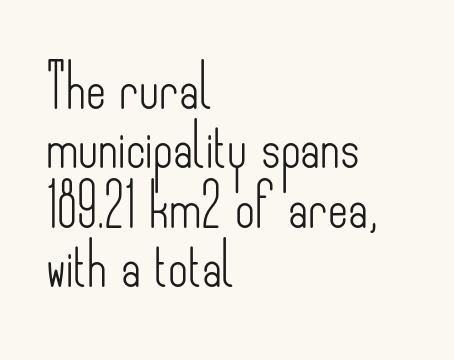
The image shows 43 px light, condensed sans-serif type, upright; set left-aligned, normal line spacing (1.38x), normal letter spacing, not underlined; low stroke contrast and a small x-height.
